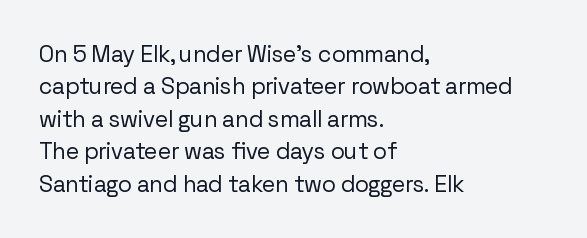
The tracking reads as untouched default to a designer's eye. Layout note: lines flush left. Students, observe: this is what conventionally led text looks like. Underline: absent.
